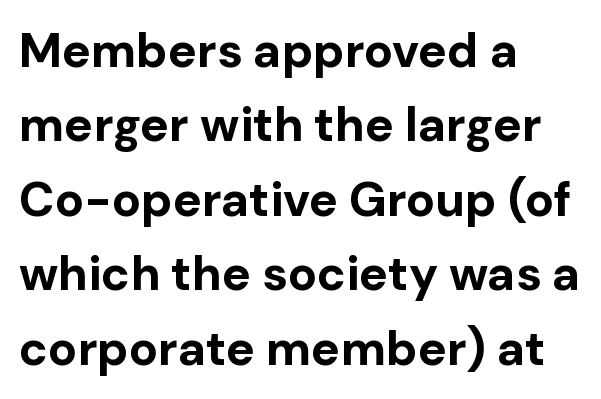
Q: Is the text bold? A: Yes.
Q: Is the text italic (slanted)? A: No, it is upright.
Q: Is the typeface a serif or a sans-serif typeface? A: Sans-serif.
Q: Is the text underlined? A: No.
Q: How is the paragraph aligned? A: Left-aligned.
Q: Is the spacing between letters normal or unusually wide? A: Normal.
Q: Is the spacing between lines tight, normal or loose? A: Normal.
Q: Width (condensed, normal, or wide)? A: Normal.
Q: Stroke contrast? A: Low.
Q: x-height? A: Medium.
Q: Monospaced? A: No.
